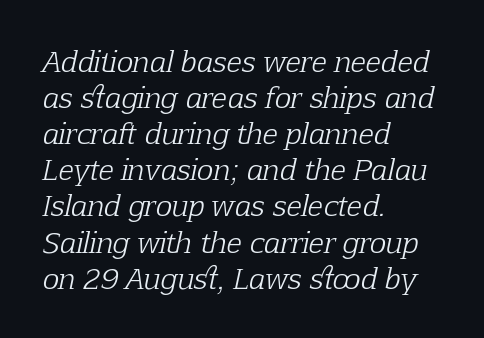
The image shows 28 px light serif type, italic (leaning right); set left-aligned, normal line spacing (1.29x), normal letter spacing, not underlined; low stroke contrast and a medium x-height.
